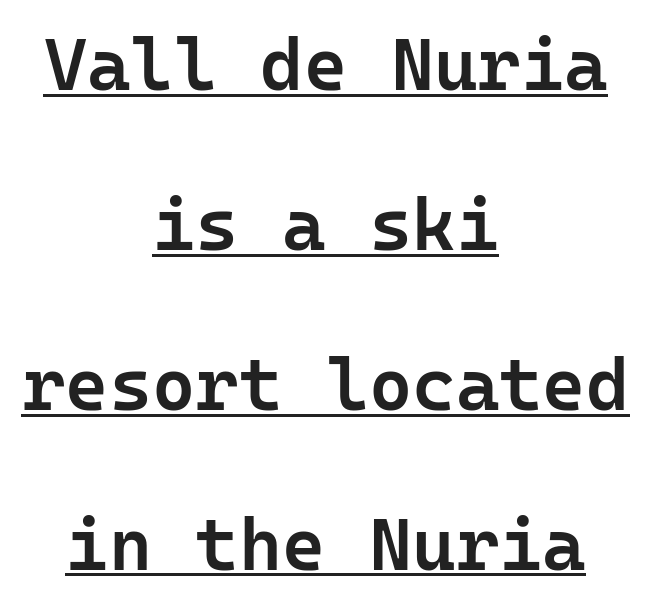
Q: Is the text bold? A: Semi-bold.
Q: Is the text italic (slanted)? A: No, it is upright.
Q: Is the typeface a serif or a sans-serif typeface? A: Sans-serif.
Q: Is the text underlined? A: Yes.
Q: How is the paragraph aligned? A: Centered.
Q: Is the spacing between letters normal or unusually wide? A: Normal.
Q: Is the spacing between lines tight, normal or loose? A: Loose.
Q: Width (condensed, normal, or wide)? A: Normal.
Q: Stroke contrast? A: Low.
Q: x-height? A: Medium.
Q: Monospaced? A: Yes.
